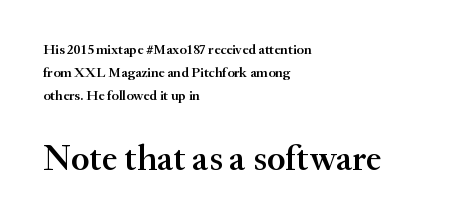
Observe the serifs anchoring each vertical stroke in this sample. Here the second block reads like a headline and the first like body copy. Typographic density is moderately raised because the face is semibold. Words float on clear page, feet unadorned. Tall strokes in this sample are plumb rather than angled. The face used here is proportionally spaced, like ordinary book or web type.
